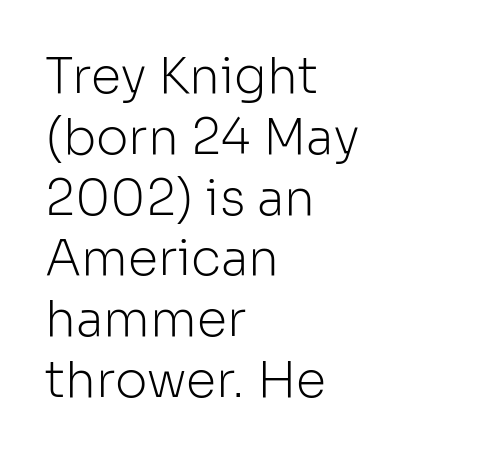
The image shows 49 px light sans-serif type, upright; set left-aligned, line spacing 1.24x, normal letter spacing, not underlined; low stroke contrast and a medium x-height.
